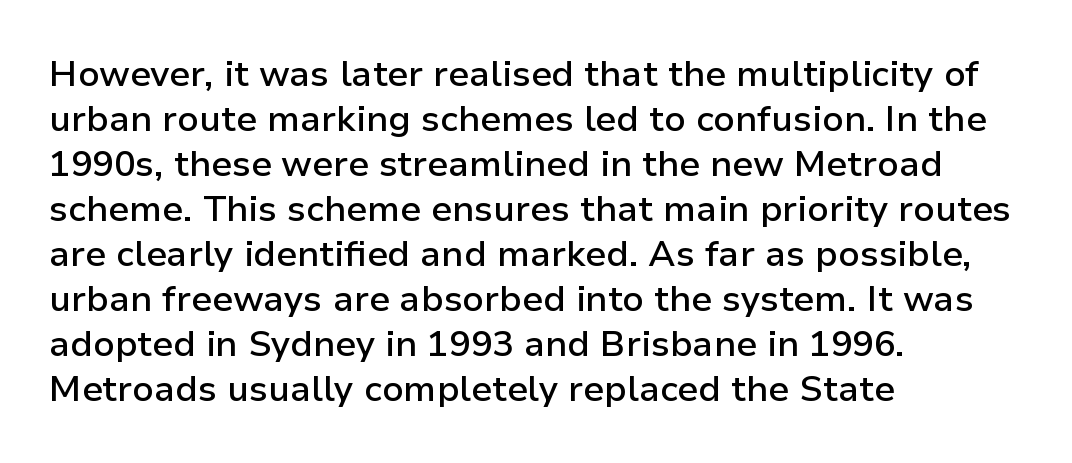
Q: Is the text bold? A: Semi-bold.
Q: Is the text italic (slanted)? A: No, it is upright.
Q: Is the typeface a serif or a sans-serif typeface? A: Sans-serif.
Q: Is the text underlined? A: No.
Q: How is the paragraph aligned? A: Left-aligned.
Q: Is the spacing between letters normal or unusually wide? A: Normal.
Q: Is the spacing between lines tight, normal or loose? A: Normal.
Q: Width (condensed, normal, or wide)? A: Normal.
Q: Stroke contrast? A: Low.
Q: x-height? A: Medium.
Q: Monospaced? A: No.
